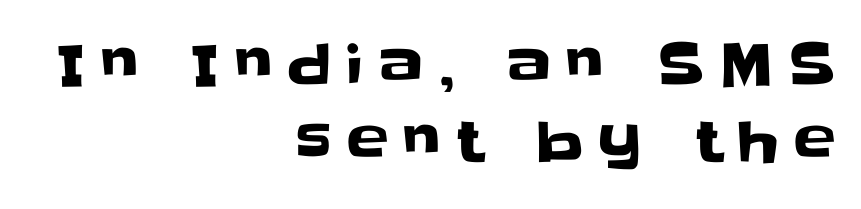
The image shows 56 px sans-serif type, upright; set right-aligned, normal line spacing (1.38x), unusually wide letter spacing (+0.27 em), not underlined; low stroke contrast and a large x-height.
